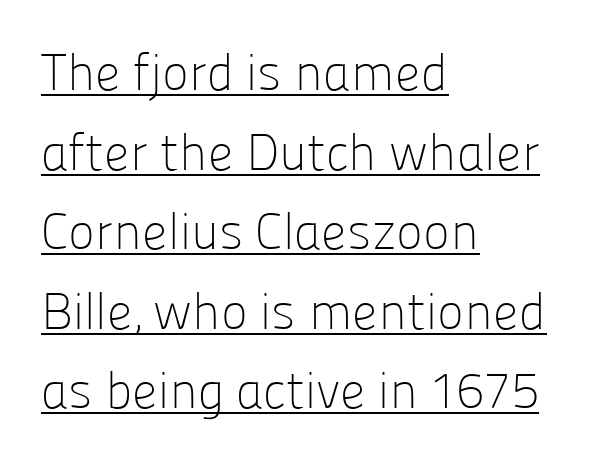
Q: Is the text bold? A: No.
Q: Is the text italic (slanted)? A: No, it is upright.
Q: Is the typeface a serif or a sans-serif typeface? A: Sans-serif.
Q: Is the text underlined? A: Yes.
Q: How is the paragraph aligned? A: Left-aligned.
Q: Is the spacing between letters normal or unusually wide? A: Normal.
Q: Is the spacing between lines tight, normal or loose? A: Normal.
Q: Width (condensed, normal, or wide)? A: Normal.
Q: Stroke contrast? A: Low.
Q: x-height? A: Medium.
Q: Monospaced? A: No.
